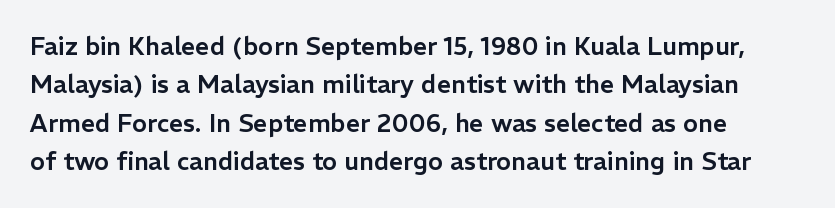
These lines stack with their left ends in a neat column. This is the regular roman posture of the typeface. Leading matches the norm, producing a regular column. No extra tracking has been applied to these lines. Type without underlining.
